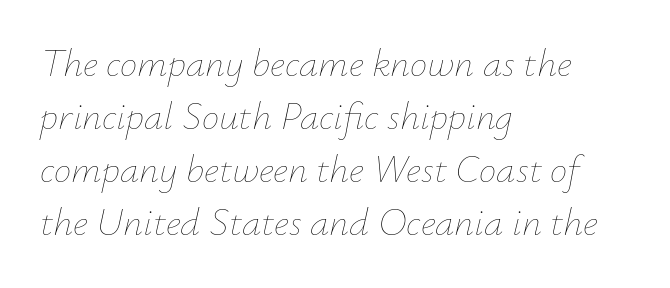
The strip under each line holds only bare page. Inter-character spacing is left at the font's built-in metrics. The whole block is typeset with a tilt. The text block is weighted toward the left margin, trailing off unevenly rightward. Summary of vertical rhythm: regular, with standard interline spacing. Spacing verdict: proportional, widths tailored to each character.
